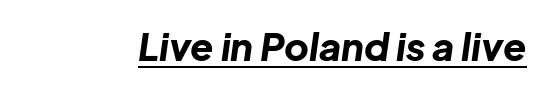
{"italic": "yes", "lean": "right", "slant_degrees": 8, "bold": "yes", "weight": "bold", "width": "normal", "stroke_contrast": "low", "x_height": "medium", "monospaced": "no", "underline": "yes", "letter_spacing": "normal", "letter_spacing_em": 0.0, "glyph_px": 38}
